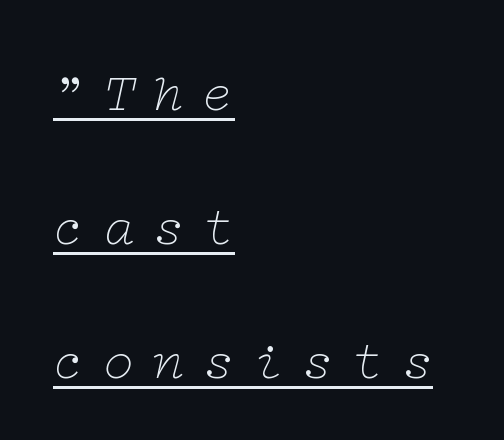
{"serif": "yes", "italic": "yes", "lean": "right", "slant_degrees": 12, "bold": "no", "weight": "thin", "width": "wide", "stroke_contrast": "low", "x_height": "medium", "underline": "yes", "align": "left", "line_spacing": "loose", "line_spacing_ratio": 2.48, "letter_spacing": "wide", "letter_spacing_em": 0.32, "glyph_px": 54}
